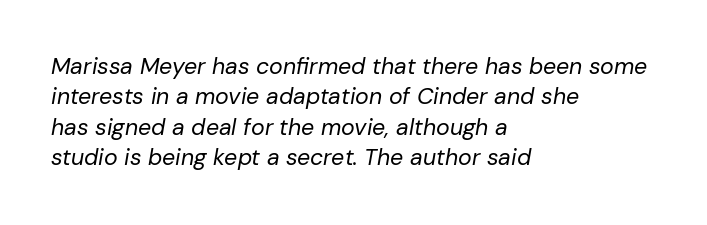
{"italic": "yes", "lean": "right", "slant_degrees": 10, "bold": "no", "underline": "no", "align": "left", "line_spacing": "normal", "line_spacing_ratio": 1.32, "letter_spacing": "normal", "letter_spacing_em": 0.0, "glyph_px": 23}
